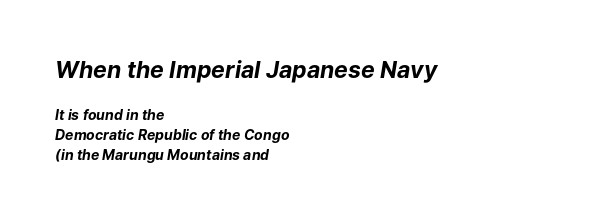
The specimen reads as italic at a glance. The letterforms sit shoulder to shoulder at normal distance. Normally led — the rows are evenly, conventionally spaced. Does the weight exceed regular? Yes, all the way to bold. Is the block centered? No — it sits flush against the left margin.
